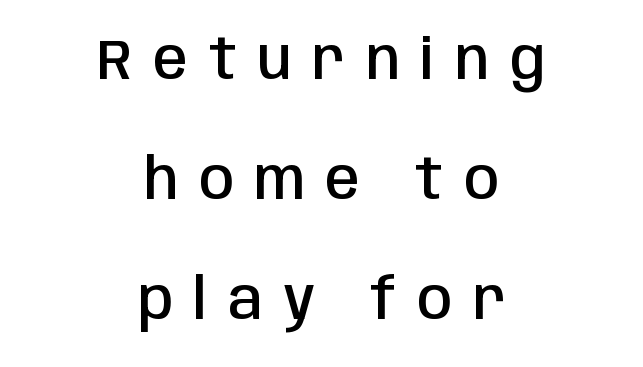
{"serif": "no", "italic": "no", "bold": "semi", "weight": "semibold", "width": "condensed", "stroke_contrast": "low", "x_height": "large", "monospaced": "no", "underline": "no", "align": "center", "line_spacing": "loose", "line_spacing_ratio": 2.14, "letter_spacing": "wide", "letter_spacing_em": 0.37, "glyph_px": 56}
